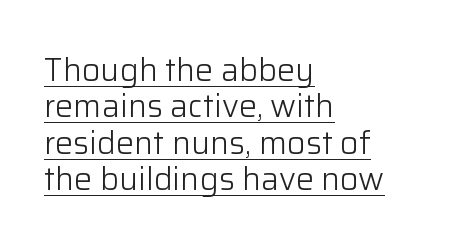
{"serif": "no", "italic": "no", "bold": "no", "weight": "light", "width": "normal", "stroke_contrast": "low", "x_height": "medium", "monospaced": "no", "underline": "yes", "align": "left", "line_spacing": "tight", "line_spacing_ratio": 1.14, "letter_spacing": "normal", "letter_spacing_em": 0.0, "glyph_px": 32}
